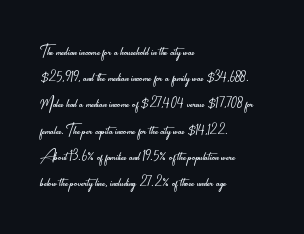
The image shows 21 px text type; set left-aligned, normal line spacing (1.25x), normal letter spacing, not underlined.
